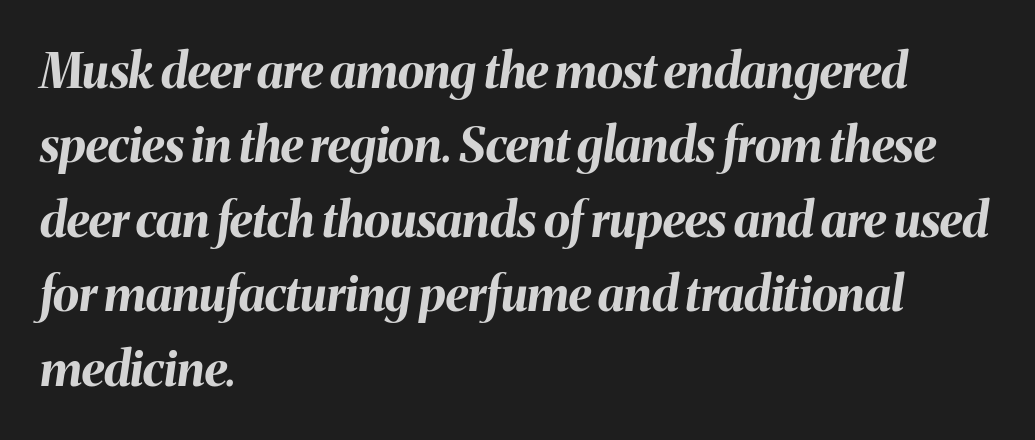
Q: Is the text bold? A: Yes.
Q: Is the text italic (slanted)? A: Yes, it leans right by about 8 degrees.
Q: Is the text underlined? A: No.
Q: How is the paragraph aligned? A: Left-aligned.
Q: Is the spacing between letters normal or unusually wide? A: Normal.
Q: Is the spacing between lines tight, normal or loose? A: Normal.
Q: Width (condensed, normal, or wide)? A: Normal.
Q: Stroke contrast? A: Medium.
Q: x-height? A: Medium.
Q: Monospaced? A: No.
